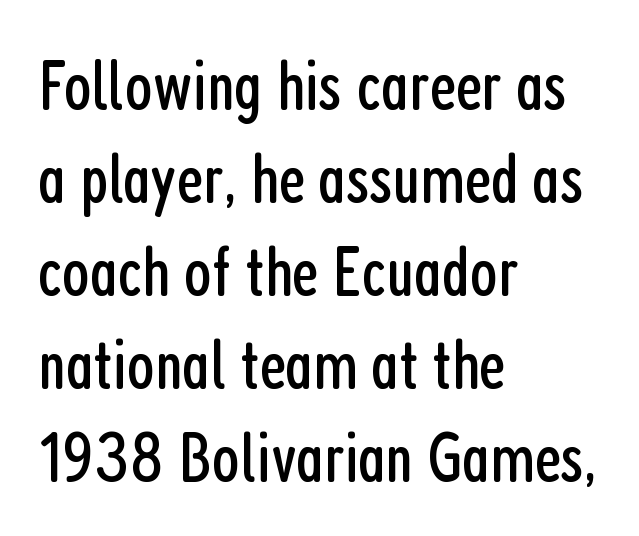
Q: Is the text bold? A: No.
Q: Is the text italic (slanted)? A: No, it is upright.
Q: Is the typeface a serif or a sans-serif typeface? A: Sans-serif.
Q: Is the text underlined? A: No.
Q: How is the paragraph aligned? A: Left-aligned.
Q: Is the spacing between letters normal or unusually wide? A: Normal.
Q: Is the spacing between lines tight, normal or loose? A: Normal.
Q: Width (condensed, normal, or wide)? A: Condensed.
Q: Stroke contrast? A: Low.
Q: x-height? A: Medium.
Q: Monospaced? A: No.
